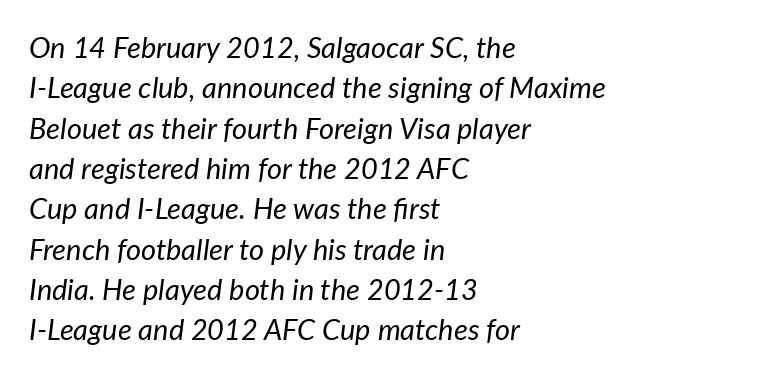
{"italic": "yes", "lean": "right", "slant_degrees": 7, "bold": "no", "weight": "regular", "width": "normal", "stroke_contrast": "low", "x_height": "medium", "monospaced": "no", "underline": "no", "align": "left", "line_spacing": "normal", "line_spacing_ratio": 1.39, "letter_spacing": "normal", "letter_spacing_em": 0.0, "glyph_px": 29}
